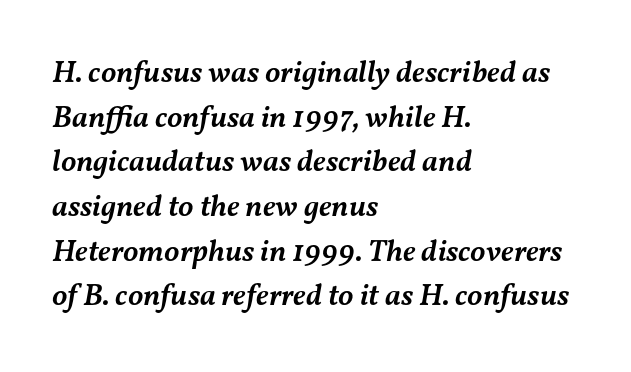
A bit beefed up — I'd call it semibold rather than bold. The face used here is proportionally spaced, like ordinary book or web type. Caption: standard tracking, unaltered. A classic flush-left, rag-right setting is used for this passage. A normal amount of white space separates one row of letters from the next.
